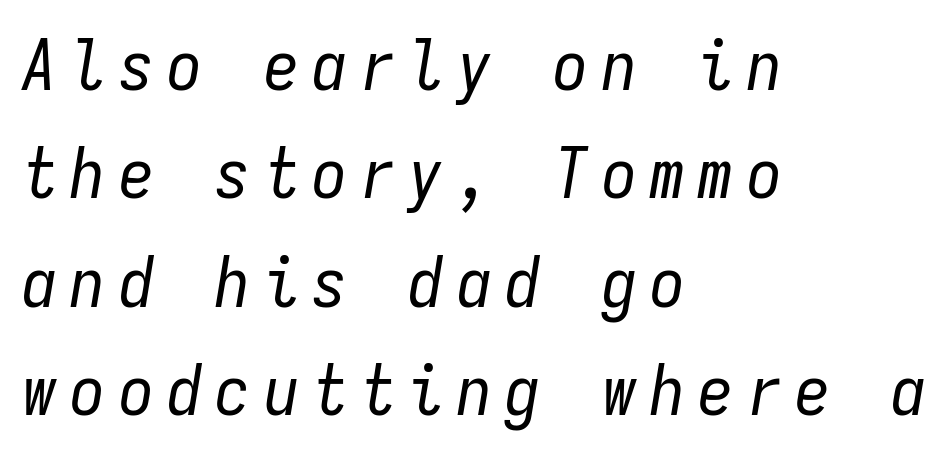
The image shows 70 px regular-weight, condensed type, italic (leaning right), monospaced; set left-aligned, normal line spacing (1.55x), not underlined; low stroke contrast and a medium x-height.
